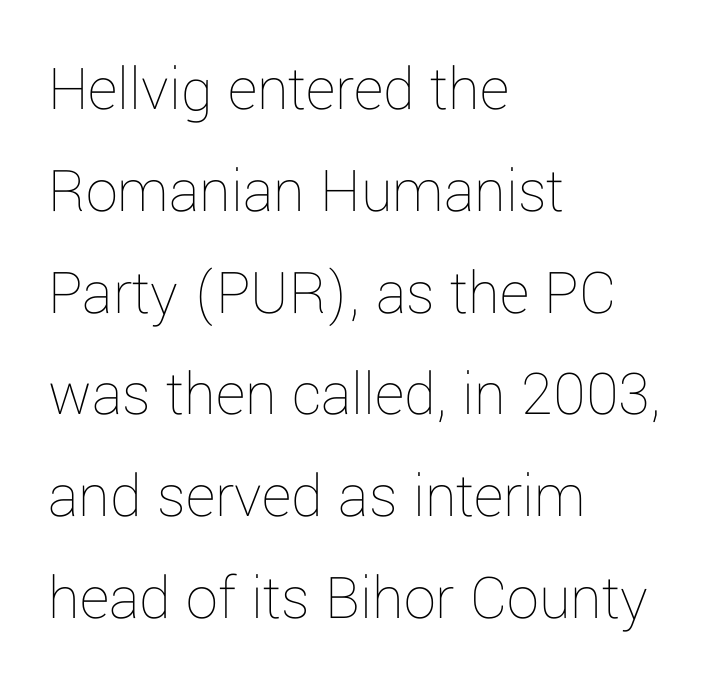
Q: Is the text bold? A: No.
Q: Is the text italic (slanted)? A: No, it is upright.
Q: Is the text underlined? A: No.
Q: How is the paragraph aligned? A: Left-aligned.
Q: Is the spacing between letters normal or unusually wide? A: Normal.
Q: Is the spacing between lines tight, normal or loose? A: Normal.
Q: Width (condensed, normal, or wide)? A: Normal.
Q: Stroke contrast? A: Low.
Q: x-height? A: Medium.
Q: Monospaced? A: No.
